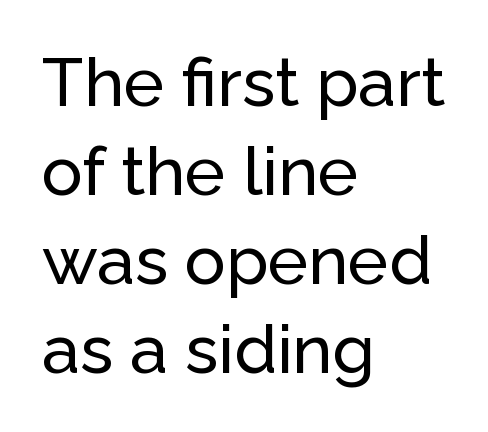
Q: Is the text italic (slanted)? A: No, it is upright.
Q: Is the typeface a serif or a sans-serif typeface? A: Sans-serif.
Q: Is the text underlined? A: No.
Q: How is the paragraph aligned? A: Left-aligned.
Q: Is the spacing between letters normal or unusually wide? A: Normal.
Q: Is the spacing between lines tight, normal or loose? A: Normal.
Q: Width (condensed, normal, or wide)? A: Normal.
Q: Stroke contrast? A: Low.
Q: x-height? A: Medium.
Q: Monospaced? A: No.
